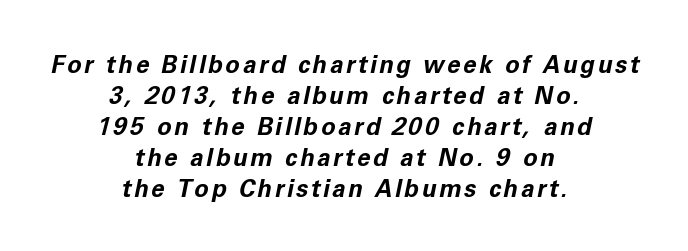
{"italic": "yes", "lean": "right", "slant_degrees": 11, "bold": "yes", "underline": "no", "align": "center", "line_spacing": "normal", "line_spacing_ratio": 1.29, "glyph_px": 24}
